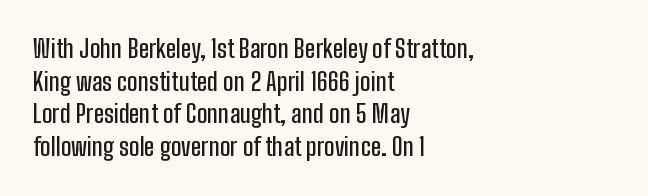
Q: Is the text italic (slanted)? A: No, it is upright.
Q: Is the text underlined? A: No.
Q: How is the paragraph aligned? A: Left-aligned.
Q: Is the spacing between letters normal or unusually wide? A: Normal.
Q: Is the spacing between lines tight, normal or loose? A: Normal.
